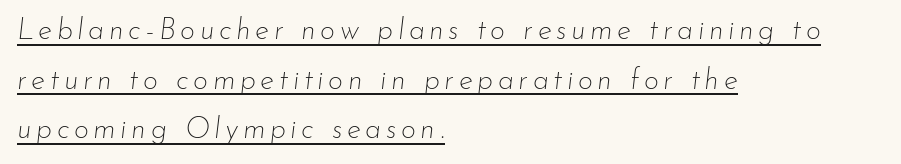
The image shows 29 px thin type, italic (leaning right); set left-aligned, line spacing 1.71x, underlined; low stroke contrast and a small x-height.
